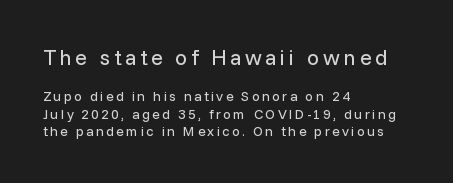
The earlier block is typeset at a bigger size than the later block. It's the straight-up-and-down kind of type. Plain, unruled lines of type. The rag falls on the right side of this text block.
